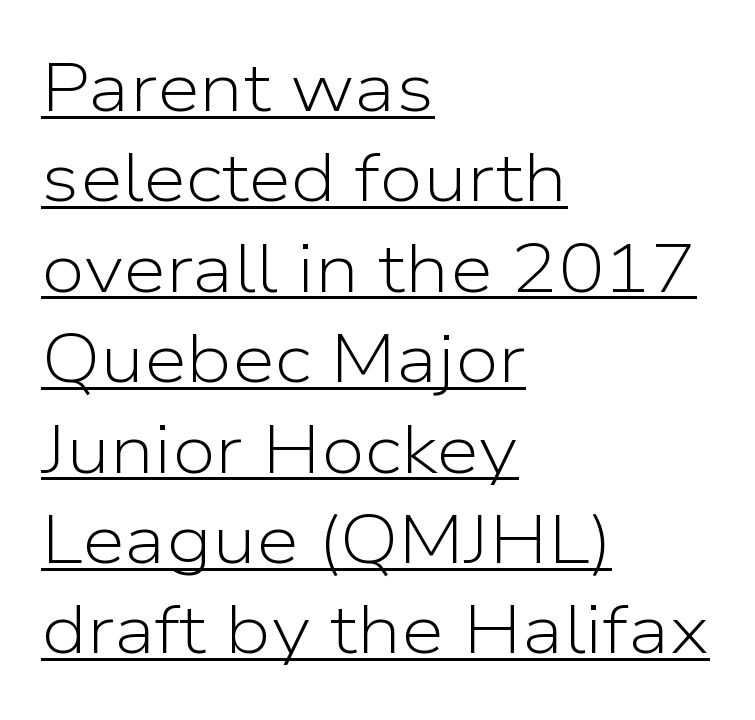
The image shows 69 px light sans-serif type, upright; set left-aligned, normal line spacing (1.31x), normal letter spacing, underlined; low stroke contrast and a medium x-height.
